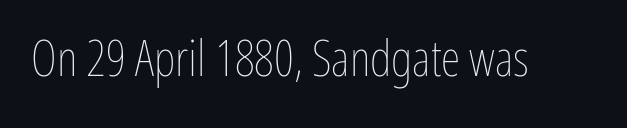
{"italic": "no", "bold": "no", "weight": "thin", "width": "condensed", "stroke_contrast": "low", "x_height": "medium", "monospaced": "no", "underline": "no", "letter_spacing": "normal", "letter_spacing_em": 0.0, "glyph_px": 50}
